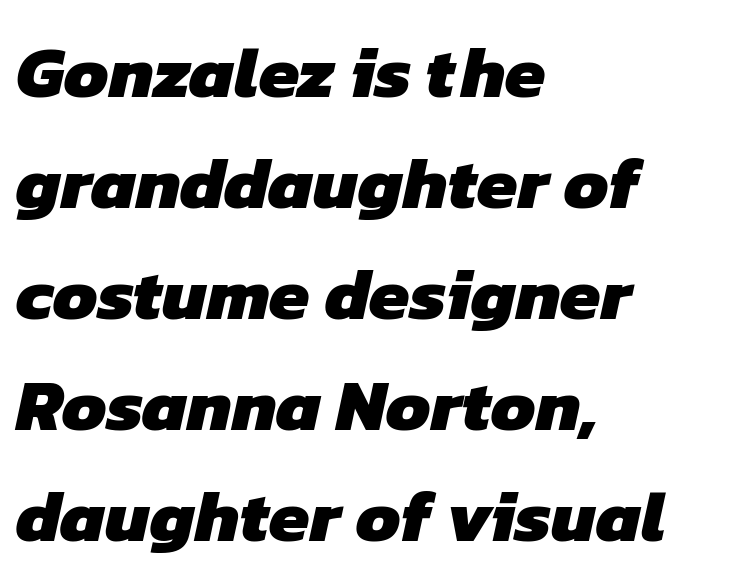
The image shows 73 px heavy sans-serif type; set left-aligned, normal line spacing (1.52x), normal letter spacing, not underlined; low stroke contrast and a medium x-height.
